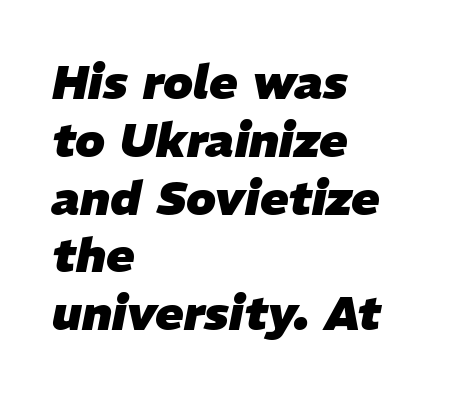
The image shows 47 px heavy type, italic (leaning right); set left-aligned, line spacing 1.23x, normal letter spacing, not underlined; low stroke contrast and a medium x-height.
